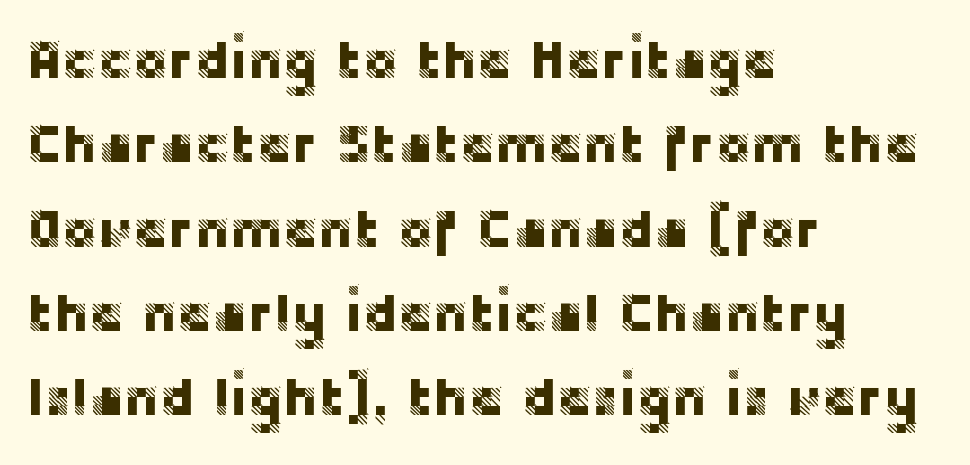
The image shows 53 px sans-serif type, upright; set left-aligned, normal line spacing (1.59x), normal letter spacing, not underlined; low stroke contrast and a large x-height.
